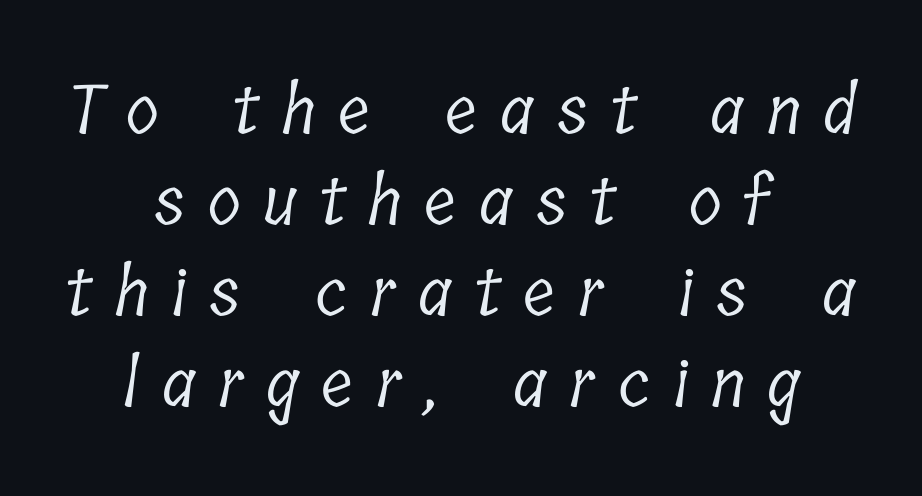
The image shows 68 px light, condensed serif type; set centered, normal line spacing (1.34x), unusually wide letter spacing (+0.33 em), not underlined; low stroke contrast and a medium x-height.
